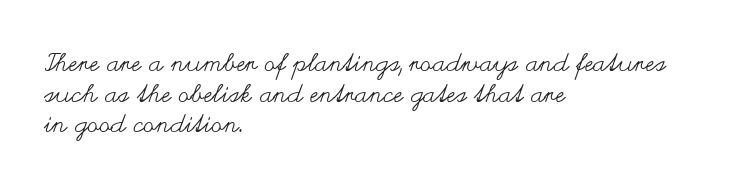
Q: Is the text bold? A: No.
Q: Is the text italic (slanted)? A: Yes.
Q: Is the text underlined? A: No.
Q: How is the paragraph aligned? A: Left-aligned.
Q: Is the spacing between letters normal or unusually wide? A: Normal.
